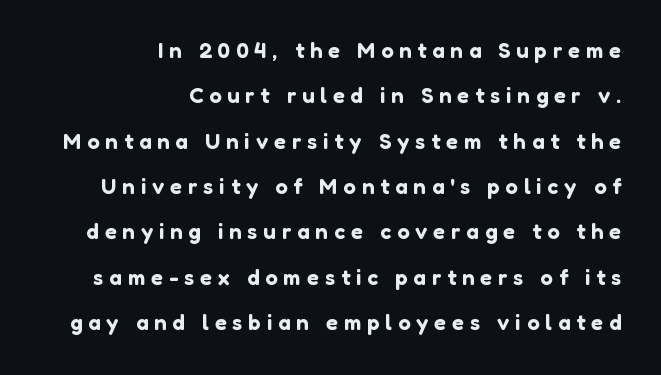
Do the letters lean? They stand straight. Every row of glyphs terminates at an identical x-position on the right. The foot of each line stays bare and open. The tracking jumps out immediately: characters are airy and widely separated.
